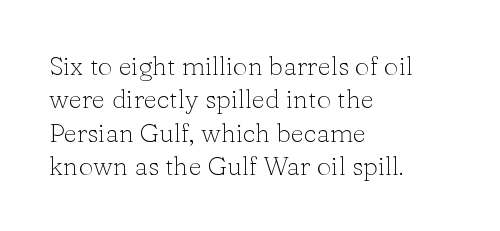
Q: Is the text bold? A: No.
Q: Is the text italic (slanted)? A: No, it is upright.
Q: Is the text underlined? A: No.
Q: How is the paragraph aligned? A: Left-aligned.
Q: Is the spacing between letters normal or unusually wide? A: Normal.
Q: Is the spacing between lines tight, normal or loose? A: Normal.
